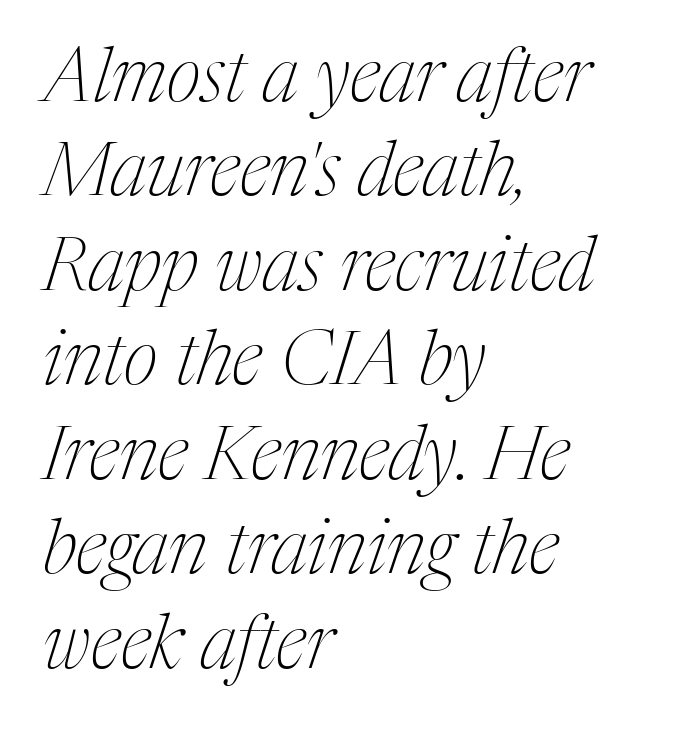
The image shows 75 px thin, condensed serif type, italic (leaning right); set left-aligned, normal line spacing (1.26x), normal letter spacing, not underlined; medium stroke contrast and a medium x-height.
